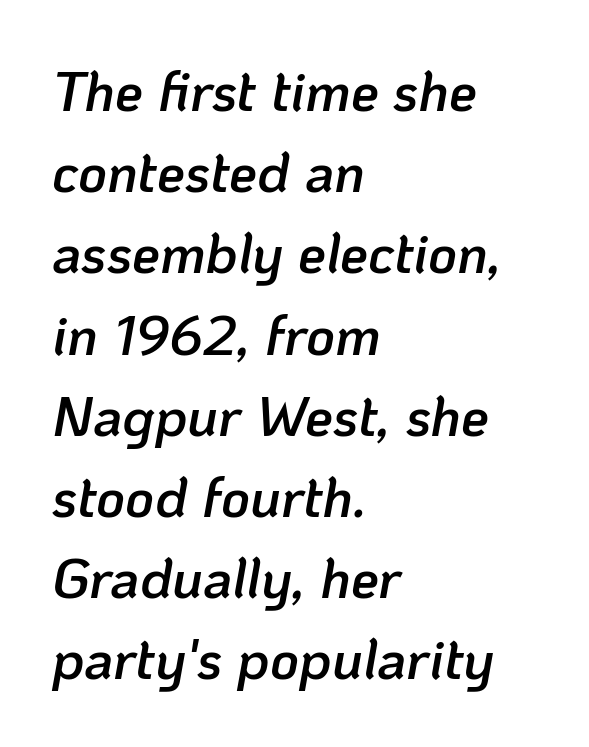
The glyphs have the mass of a demibold cut, below bold. The area under the type is left untouched. It's the slanting kind of type. These lines are rendered in a variable-pitch font.
